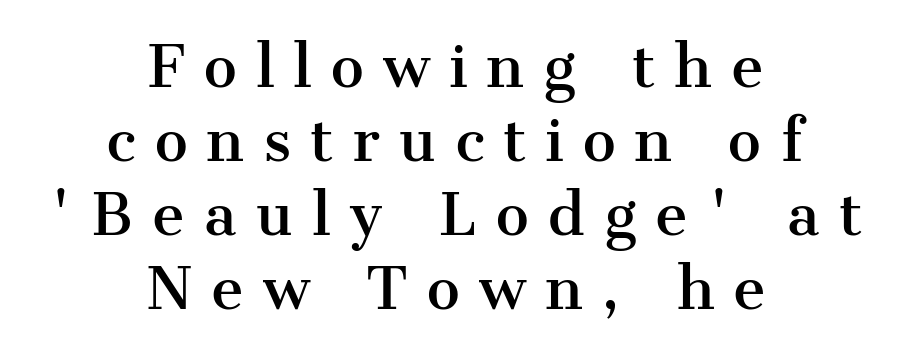
The image shows 56 px serif type, upright; set centered, normal line spacing (1.32x), unusually wide letter spacing (+0.34 em), not underlined; medium stroke contrast and a medium x-height.
